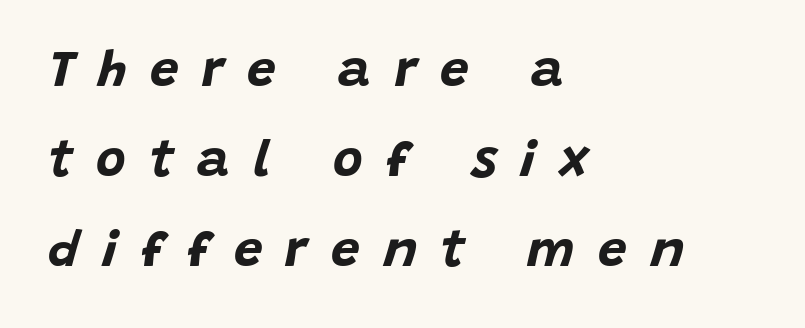
Q: Is the text bold? A: Yes.
Q: Is the text italic (slanted)? A: Yes, it leans right by about 15 degrees.
Q: Is the text underlined? A: No.
Q: How is the paragraph aligned? A: Left-aligned.
Q: Is the spacing between letters normal or unusually wide? A: Unusually wide.
Q: Width (condensed, normal, or wide)? A: Normal.
Q: Stroke contrast? A: Low.
Q: x-height? A: Large.
Q: Monospaced? A: No.
